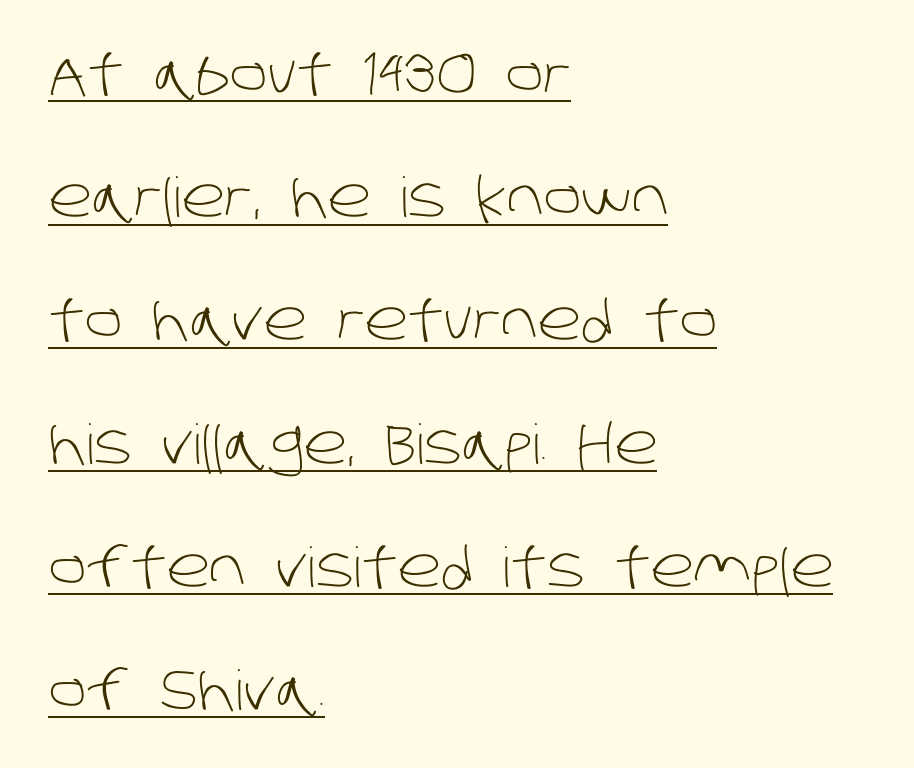
Q: Is the text bold? A: No.
Q: Is the typeface a serif or a sans-serif typeface? A: Sans-serif.
Q: Is the text underlined? A: Yes.
Q: How is the paragraph aligned? A: Left-aligned.
Q: Is the spacing between letters normal or unusually wide? A: Normal.
Q: Is the spacing between lines tight, normal or loose? A: Loose.
Q: Width (condensed, normal, or wide)? A: Normal.
Q: Stroke contrast? A: Low.
Q: x-height? A: Large.
Q: Monospaced? A: No.
